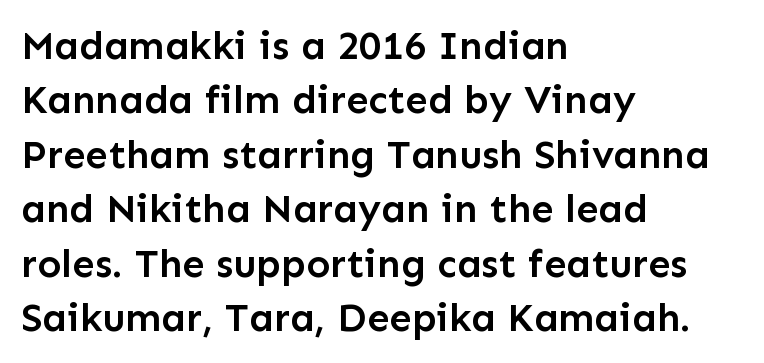
A typesetter would call this proportional, since set widths differ per character. The face used here is rendered with its standard letterfit. The typesetting leans somewhat heavy: a semibold. Rendered with straight, roman letterforms. In CSS terms this would be text-align: left. Descenders hang freely into open space.
